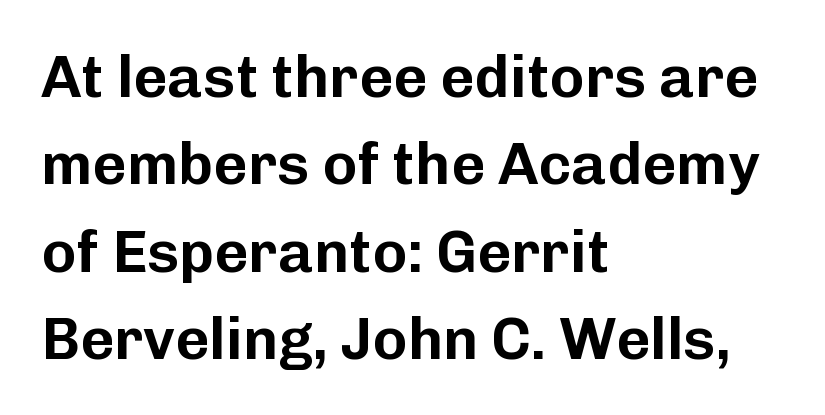
This sample uses an upright cut, with every glyph sitting square on the baseline. The rows are spaced the way most documents space them. Which margin do the lines hug? The left one — the right edge is uneven. The passage shown is not underscored anywhere. The type is set solid horizontally, with unmodified tracking.
